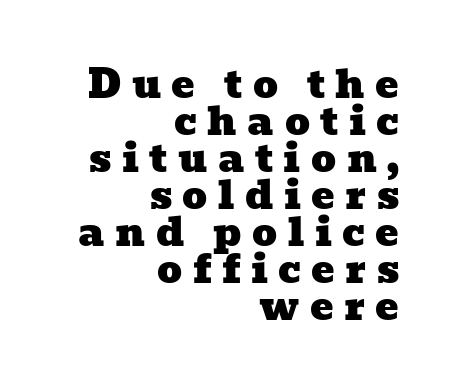
Q: Is the typeface a serif or a sans-serif typeface? A: Serif.
Q: Is the text underlined? A: No.
Q: How is the paragraph aligned? A: Right-aligned.
Q: Is the spacing between letters normal or unusually wide? A: Unusually wide.
Q: Is the spacing between lines tight, normal or loose? A: Tight.
Q: Width (condensed, normal, or wide)? A: Wide.
Q: Stroke contrast? A: Low.
Q: x-height? A: Medium.
Q: Monospaced? A: No.
